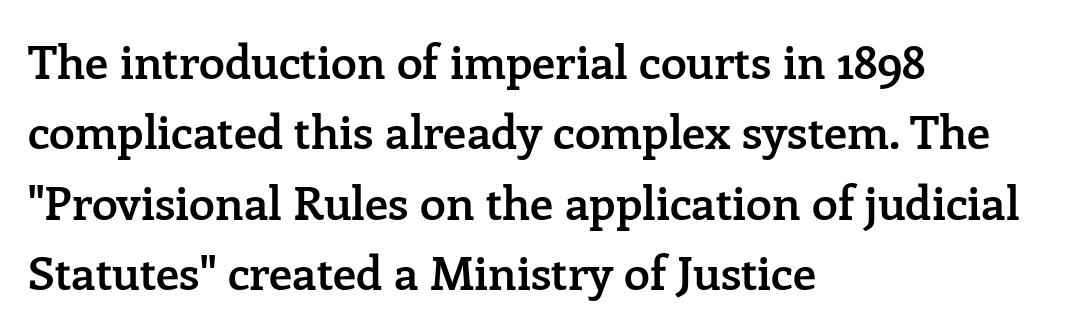
{"serif": "yes", "italic": "no", "bold": "semi", "weight": "semibold", "width": "normal", "stroke_contrast": "low", "x_height": "medium", "monospaced": "no", "underline": "no", "align": "left", "line_spacing": "normal", "line_spacing_ratio": 1.5, "letter_spacing": "normal", "letter_spacing_em": 0.0, "glyph_px": 47}
